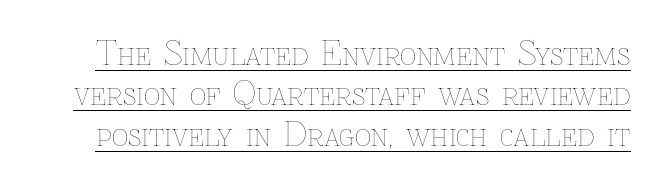
{"italic": "no", "bold": "no", "weight": "thin", "width": "normal", "stroke_contrast": "low", "x_height": "medium", "monospaced": "no", "underline": "yes", "line_spacing": "normal", "line_spacing_ratio": 1.26, "letter_spacing": "normal", "letter_spacing_em": 0.0, "glyph_px": 32}
